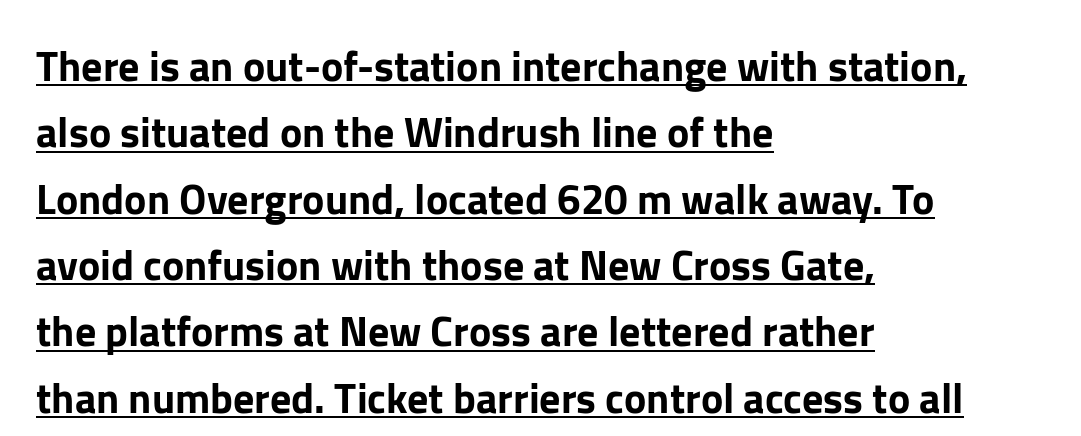
Baseline-to-baseline distance is the conventional proportion of letter height. These lines stack with their left ends in a neat column. Spacing verdict: proportional, widths tailored to each character. Like a heading marked for emphasis, these lines bear an underscore. Between one letter and the next there's only the usual sliver of space.
